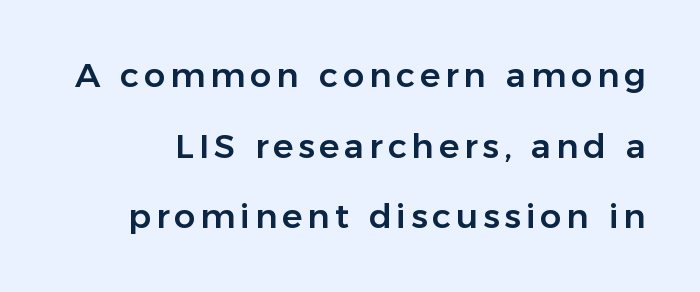
Q: Is the text italic (slanted)? A: No, it is upright.
Q: Is the typeface a serif or a sans-serif typeface? A: Sans-serif.
Q: Is the text underlined? A: No.
Q: Is the spacing between lines tight, normal or loose? A: Loose.
Q: Width (condensed, normal, or wide)? A: Normal.
Q: Stroke contrast? A: Low.
Q: x-height? A: Medium.
Q: Monospaced? A: No.
